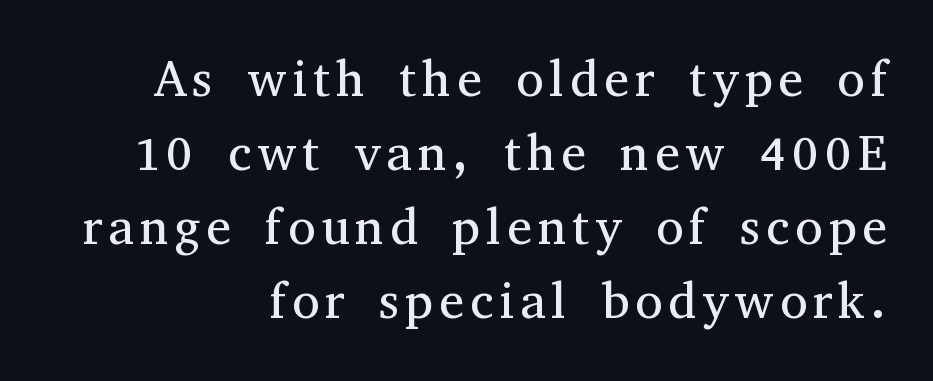
A typesetter would mark this as roman, not italic. The weight tops out at a normal text grade. Font category for this specimen: serif. Any mark beneath the type? The region is blank. Character widths vary here, with narrow letters taking less room than wide ones.
